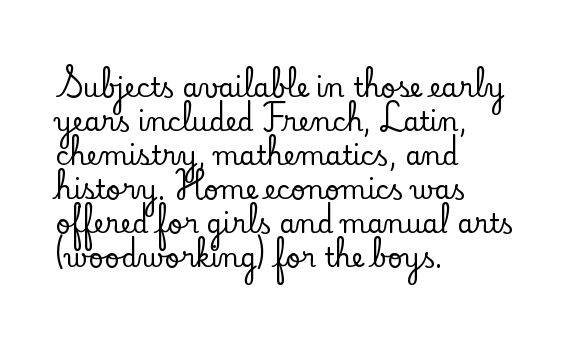
The passage is arranged the way most books set body copy — flush left. This is roman type, the default non-slanted kind. The rows are spaced the way most documents space them. The letterforms sit shoulder to shoulder at normal distance. Honestly, there is no underline to notice here at all.
